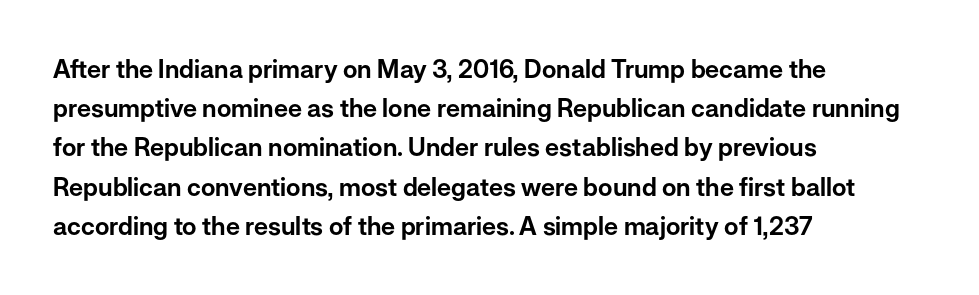
The image shows 25 px text type, upright; set left-aligned, normal line spacing (1.57x), normal letter spacing, not underlined.
